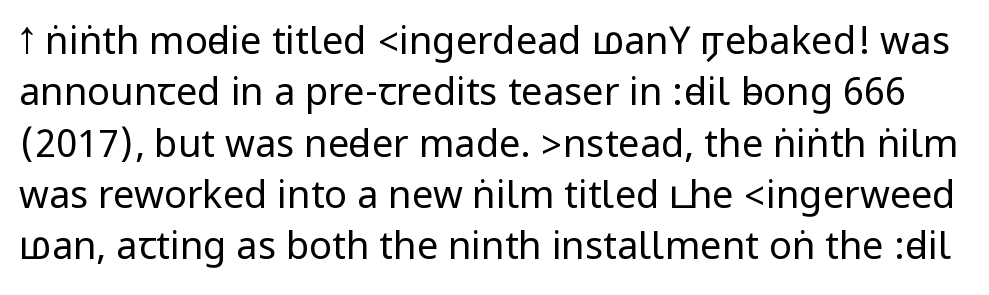
Q: Is the text bold? A: No.
Q: Is the text italic (slanted)? A: No, it is upright.
Q: Is the typeface a serif or a sans-serif typeface? A: Sans-serif.
Q: Is the text underlined? A: No.
Q: Is the spacing between letters normal or unusually wide? A: Normal.
Q: Is the spacing between lines tight, normal or loose? A: Normal.
Q: Width (condensed, normal, or wide)? A: Condensed.
Q: Stroke contrast? A: Low.
